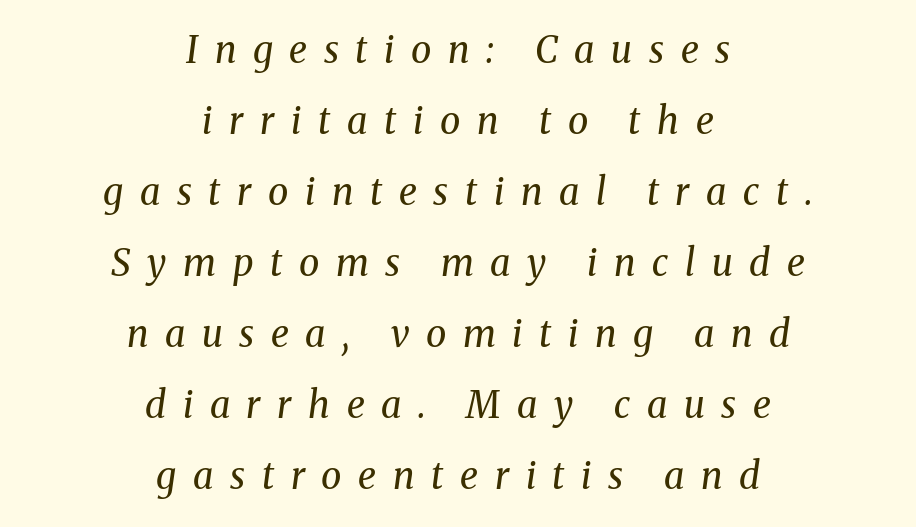
The image shows 37 px regular-weight serif type, italic (leaning right); set centered, loose line spacing (1.92x), unusually wide letter spacing (+0.45 em), not underlined; medium stroke contrast and a medium x-height.
